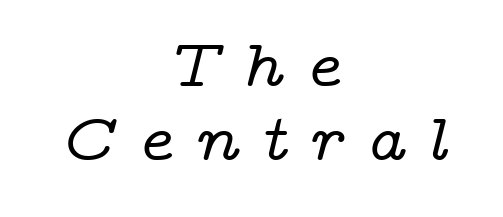
{"serif": "yes", "italic": "yes", "lean": "right", "slant_degrees": 14, "width": "wide", "stroke_contrast": "low", "x_height": "medium", "monospaced": "no", "underline": "no", "align": "center", "line_spacing": "tight", "line_spacing_ratio": 1.11, "letter_spacing": "wide", "letter_spacing_em": 0.32, "glyph_px": 67}
